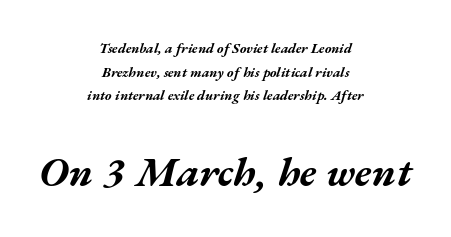
A dark, heavy texture on the line: the type is bold. Decoration check: the copy has no underline. Reading down the block, each line starts at a different indent, mirrored at its end. The emphasis by scale lands on block number two, below.
